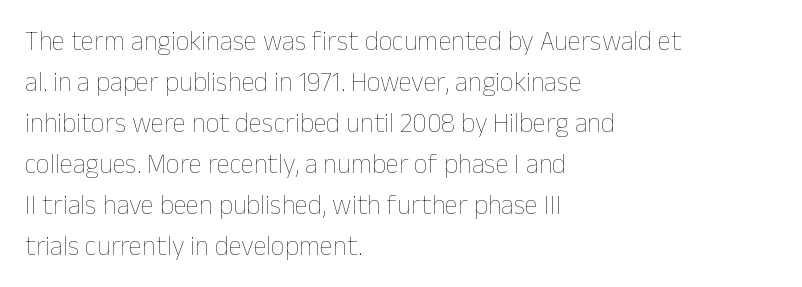
On a weight scale, this lands at 450 or below. The passage shown has conventional tracking throughout. A normal amount of white space separates one row of letters from the next. The rag falls on the right side of this text block.
